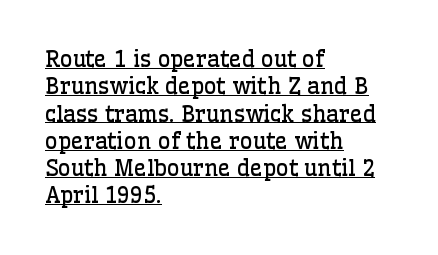
The image shows 22 px text type, upright; set left-aligned, line spacing 1.24x, normal letter spacing, underlined.
